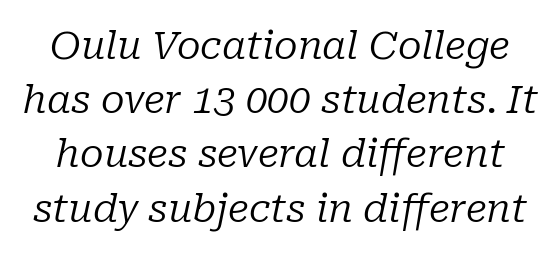
The image shows 39 px regular-weight serif type, italic (leaning right); set normal line spacing (1.39x), normal letter spacing, not underlined; low stroke contrast and a medium x-height.
